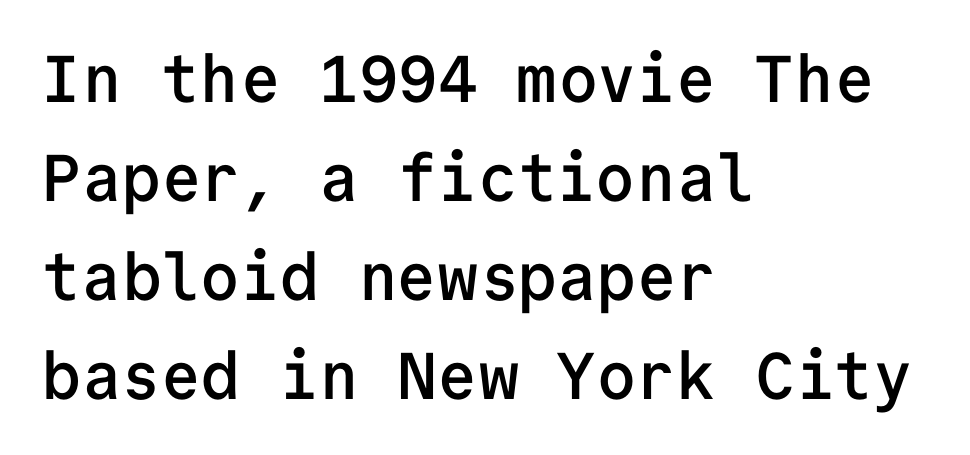
{"serif": "no", "italic": "no", "bold": "semi", "weight": "semibold", "width": "normal", "stroke_contrast": "low", "x_height": "medium", "monospaced": "yes", "underline": "no", "align": "left", "line_spacing": "normal", "line_spacing_ratio": 1.5, "letter_spacing": "normal", "letter_spacing_em": 0.0, "glyph_px": 66}
